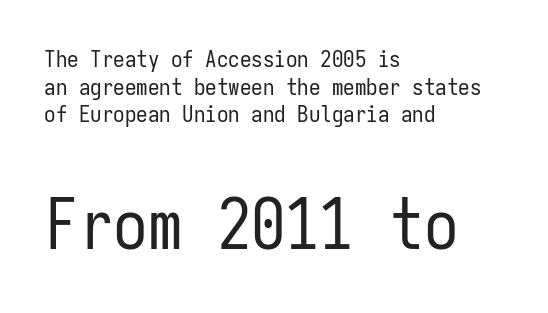
{"serif": "no", "italic": "no", "bold": "no", "weight": "regular", "width": "condensed", "stroke_contrast": "low", "x_height": "medium", "monospaced": "yes", "underline": "no", "align": "left", "line_spacing_ratio": 1.2, "letter_spacing": "normal", "letter_spacing_em": 0.0, "larger_block": "second", "size_ratio": 3.0, "glyph_px": 69}
